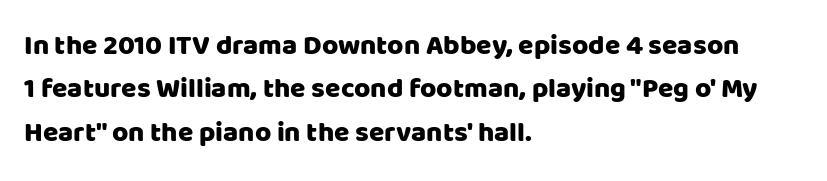
{"serif": "no", "italic": "no", "width": "normal", "stroke_contrast": "low", "x_height": "large", "monospaced": "no", "underline": "no", "align": "left", "line_spacing": "normal", "line_spacing_ratio": 1.55, "letter_spacing": "normal", "letter_spacing_em": 0.0, "glyph_px": 28}
